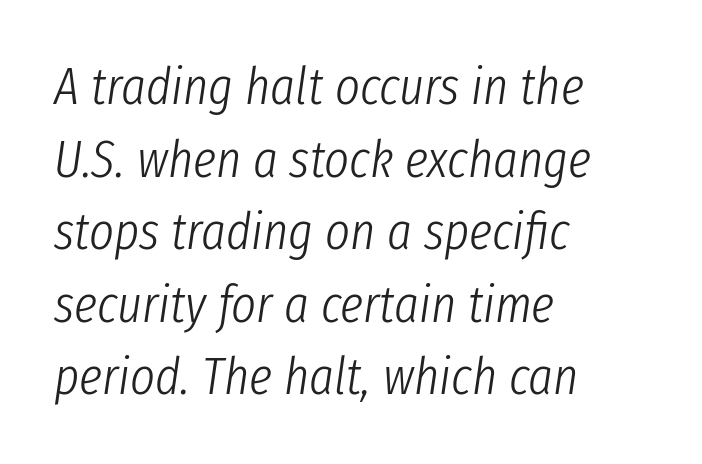
Q: Is the text bold? A: No.
Q: Is the text italic (slanted)? A: Yes, it leans right by about 8 degrees.
Q: Is the text underlined? A: No.
Q: How is the paragraph aligned? A: Left-aligned.
Q: Is the spacing between letters normal or unusually wide? A: Normal.
Q: Is the spacing between lines tight, normal or loose? A: Normal.
Q: Width (condensed, normal, or wide)? A: Condensed.
Q: Stroke contrast? A: Low.
Q: x-height? A: Medium.
Q: Monospaced? A: No.
